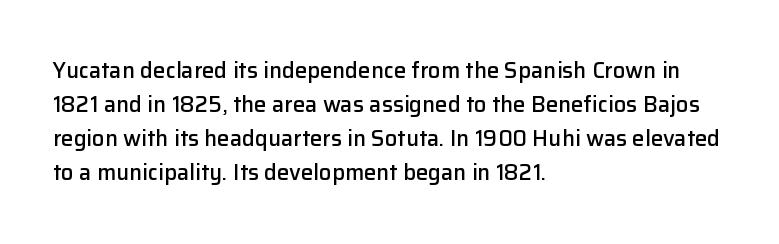
The image shows 22 px text type, upright; set left-aligned, normal line spacing (1.55x), normal letter spacing, not underlined.
